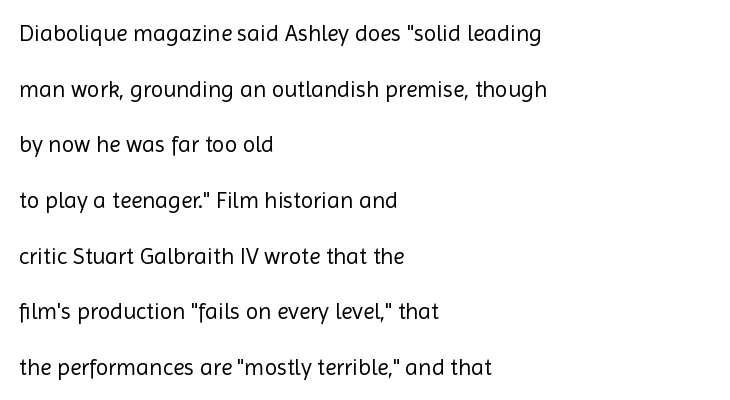
The image shows 23 px text type, upright; set left-aligned, loose line spacing (2.42x), normal letter spacing, not underlined.
